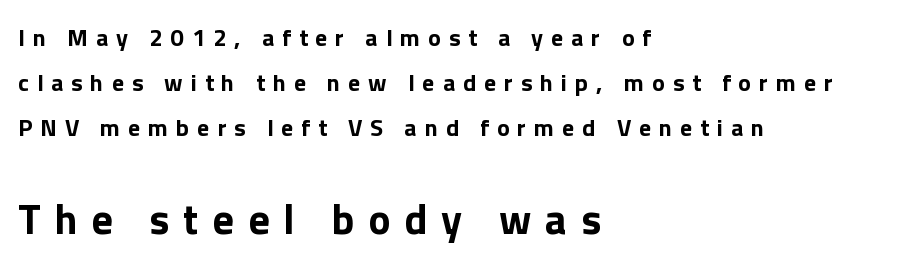
Size hierarchy here favors the trailing block over the leading one. Descender tails drop into unmarked territory. Does the lettering tilt? It doesn't — this is upright. The letterforms stand isolated, each surrounded by extra space.
